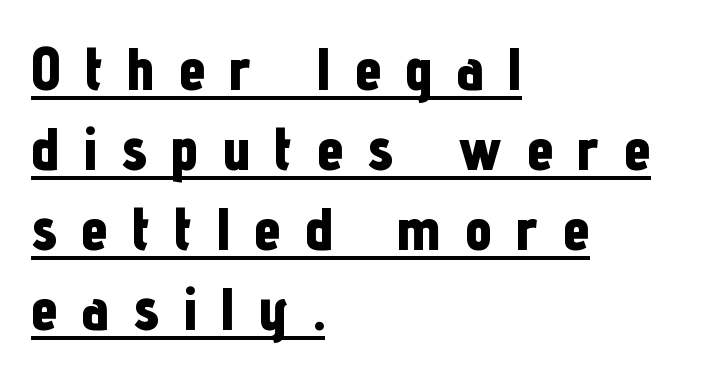
What decoration does the sample have? An underline. Proportional: the letters do not fall into vertical columns. Bold? Absolutely — the strokes are thick and heavy. This is roman type, the default non-slanted kind.
